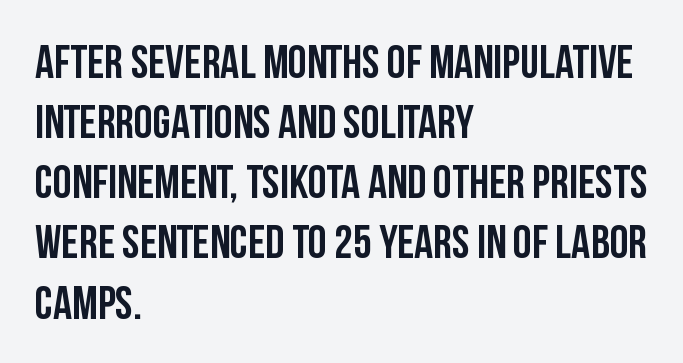
Honestly, there is no underline to notice here at all. Every stem runs plumb, perpendicular to the baseline. Character widths vary here, with narrow letters taking less room than wide ones. This block has exactly the height ordinary leading produces. Notice how the passage keeps a crisp vertical edge on the left only. Characters follow at the spacing the type designer built in.
